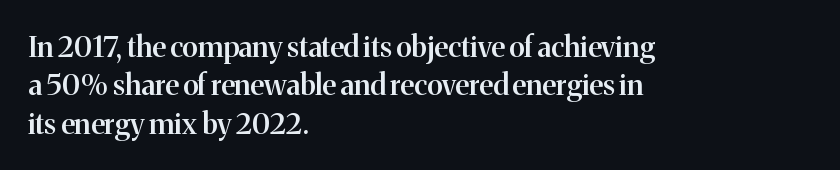
Q: Is the text bold? A: Semi-bold.
Q: Is the text italic (slanted)? A: No, it is upright.
Q: Is the typeface a serif or a sans-serif typeface? A: Serif.
Q: Is the text underlined? A: No.
Q: How is the paragraph aligned? A: Left-aligned.
Q: Is the spacing between letters normal or unusually wide? A: Normal.
Q: Is the spacing between lines tight, normal or loose? A: Normal.
Q: Width (condensed, normal, or wide)? A: Normal.
Q: Stroke contrast? A: Medium.
Q: x-height? A: Medium.
Q: Monospaced? A: No.
